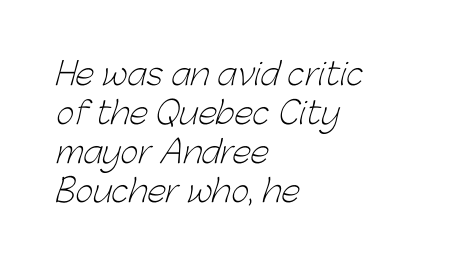
{"serif": "no", "bold": "no", "weight": "light", "width": "normal", "stroke_contrast": "low", "x_height": "medium", "monospaced": "no", "underline": "no", "align": "left", "line_spacing": "normal", "line_spacing_ratio": 1.26, "letter_spacing": "normal", "letter_spacing_em": 0.0, "glyph_px": 31}
